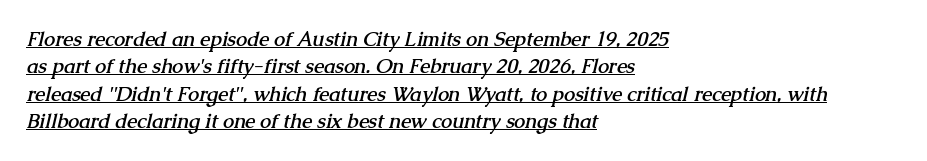
The image shows 20 px bold type; set left-aligned, normal line spacing (1.37x), normal letter spacing, underlined.
